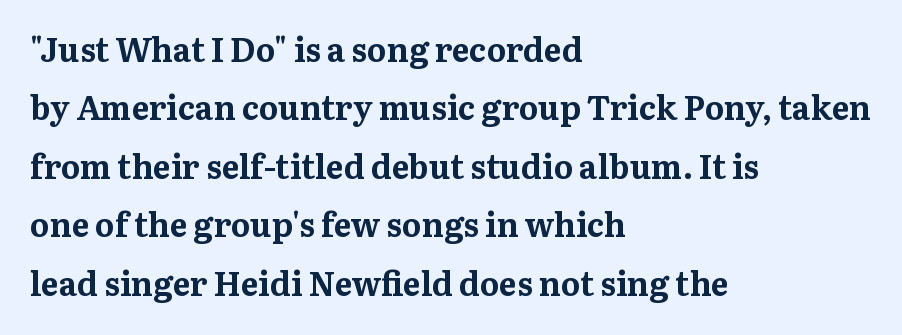
The image shows 33 px bold serif type, upright; set left-aligned, line spacing 1.77x, normal letter spacing, not underlined; medium stroke contrast and a medium x-height.
